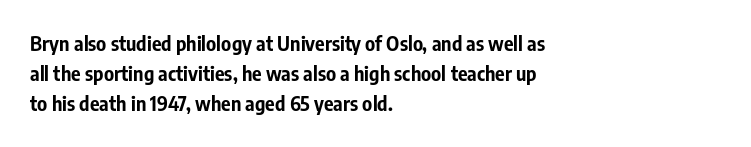
Q: Is the text bold? A: Yes.
Q: Is the text italic (slanted)? A: No, it is upright.
Q: Is the text underlined? A: No.
Q: How is the paragraph aligned? A: Left-aligned.
Q: Is the spacing between letters normal or unusually wide? A: Normal.
Q: Is the spacing between lines tight, normal or loose? A: Normal.
